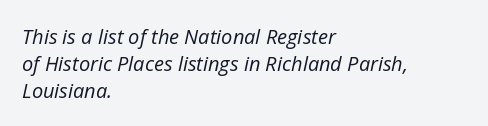
The image shows 20 px text type, italic (leaning right); set left-aligned, normal line spacing (1.35x), normal letter spacing, not underlined.
